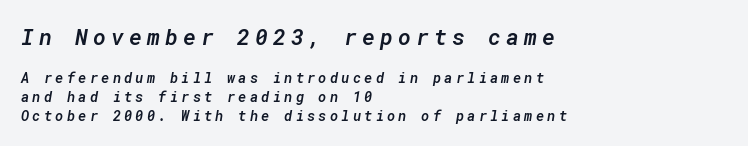
The image shows 22 px text type, italic (leaning right); set left-aligned, normal line spacing (1.34x), unusually wide letter spacing (+0.23 em), not underlined; the first (top) block is 1.57x larger.
